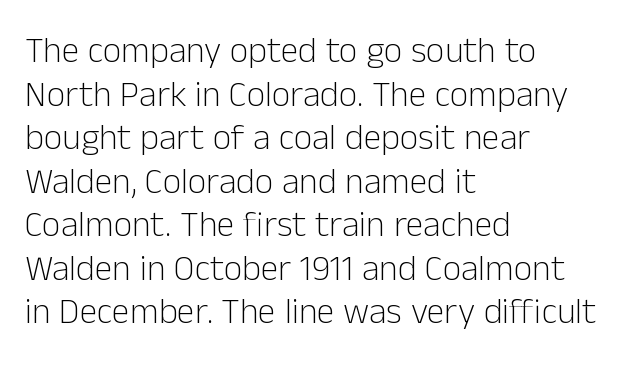
Q: Is the text bold? A: No.
Q: Is the text italic (slanted)? A: No, it is upright.
Q: Is the typeface a serif or a sans-serif typeface? A: Sans-serif.
Q: Is the text underlined? A: No.
Q: How is the paragraph aligned? A: Left-aligned.
Q: Is the spacing between letters normal or unusually wide? A: Normal.
Q: Width (condensed, normal, or wide)? A: Normal.
Q: Stroke contrast? A: Low.
Q: x-height? A: Medium.
Q: Monospaced? A: No.
